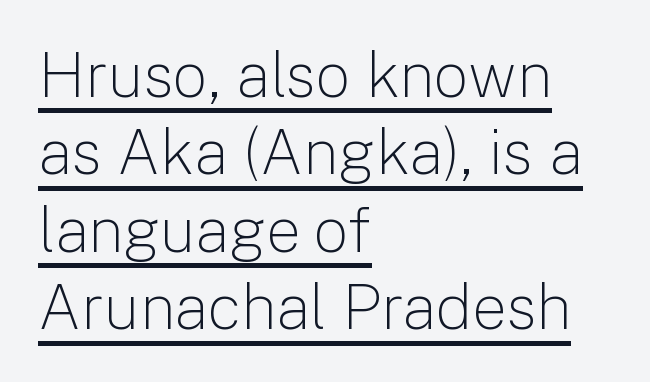
No italicization has been applied; the sample stays upright. The lines in this sample share a left origin and differ only in where they stop. Notice how a bar underscores the lettering throughout. Letters have the restrained weight of plain body copy at most.
